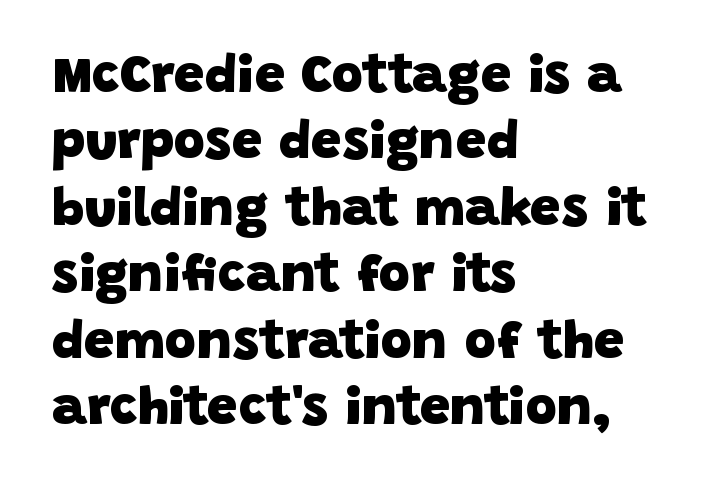
Q: Is the text bold? A: Yes.
Q: Is the typeface a serif or a sans-serif typeface? A: Sans-serif.
Q: Is the text underlined? A: No.
Q: How is the paragraph aligned? A: Left-aligned.
Q: Is the spacing between letters normal or unusually wide? A: Normal.
Q: Width (condensed, normal, or wide)? A: Normal.
Q: Stroke contrast? A: Low.
Q: x-height? A: Large.
Q: Monospaced? A: No.
